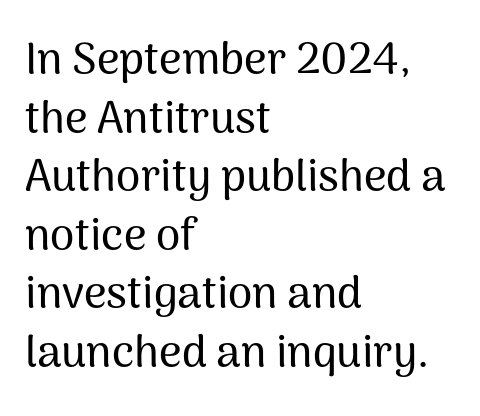
Q: Is the text italic (slanted)? A: No, it is upright.
Q: Is the typeface a serif or a sans-serif typeface? A: Sans-serif.
Q: Is the text underlined? A: No.
Q: How is the paragraph aligned? A: Left-aligned.
Q: Is the spacing between letters normal or unusually wide? A: Normal.
Q: Is the spacing between lines tight, normal or loose? A: Normal.
Q: Width (condensed, normal, or wide)? A: Normal.
Q: Stroke contrast? A: Medium.
Q: x-height? A: Medium.
Q: Monospaced? A: No.
